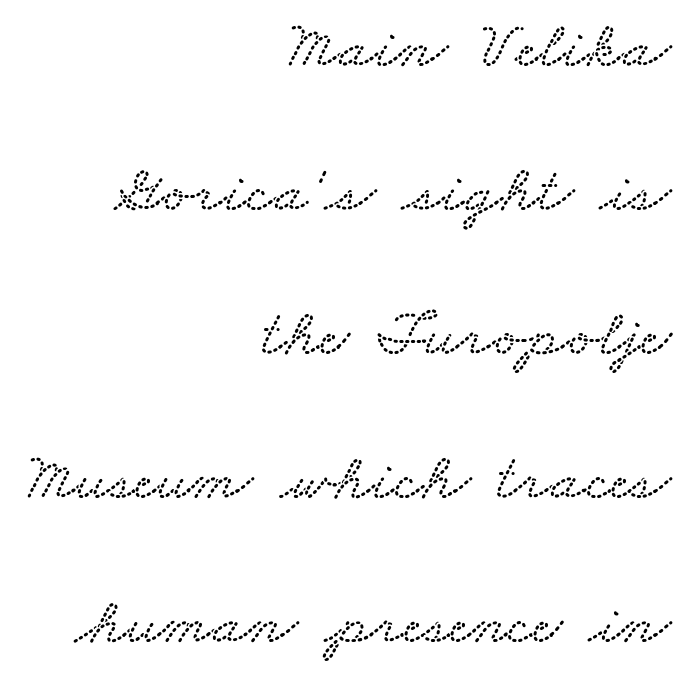
{"width": "wide", "stroke_contrast": "low", "x_height": "small", "monospaced": "no", "underline": "no", "align": "right", "line_spacing": "loose", "line_spacing_ratio": 2.18, "letter_spacing": "normal", "letter_spacing_em": 0.0, "glyph_px": 66}
